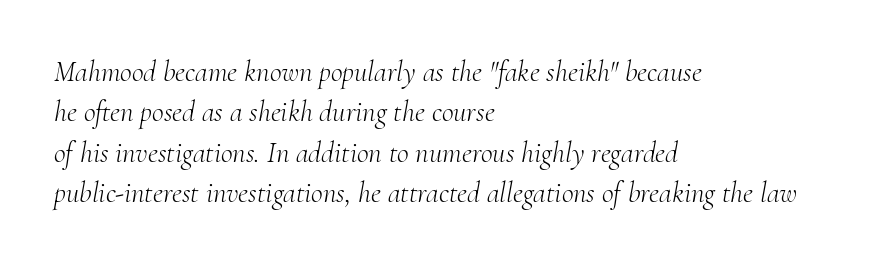
{"serif": "yes", "italic": "yes", "lean": "right", "slant_degrees": 10, "bold": "no", "weight": "light", "width": "normal", "stroke_contrast": "medium", "x_height": "small", "monospaced": "no", "underline": "no", "align": "left", "line_spacing": "normal", "line_spacing_ratio": 1.39, "letter_spacing": "normal", "letter_spacing_em": 0.0, "glyph_px": 29}
